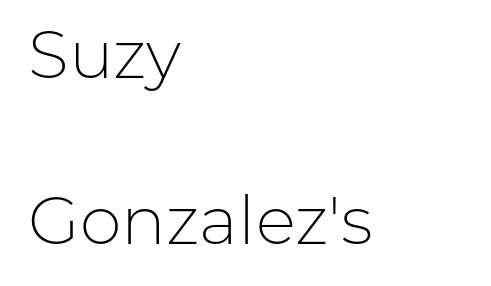
{"serif": "no", "italic": "no", "bold": "no", "weight": "light", "width": "normal", "stroke_contrast": "low", "x_height": "medium", "monospaced": "no", "underline": "no", "align": "left", "line_spacing": "loose", "line_spacing_ratio": 2.48, "letter_spacing": "normal", "letter_spacing_em": 0.0, "glyph_px": 67}
